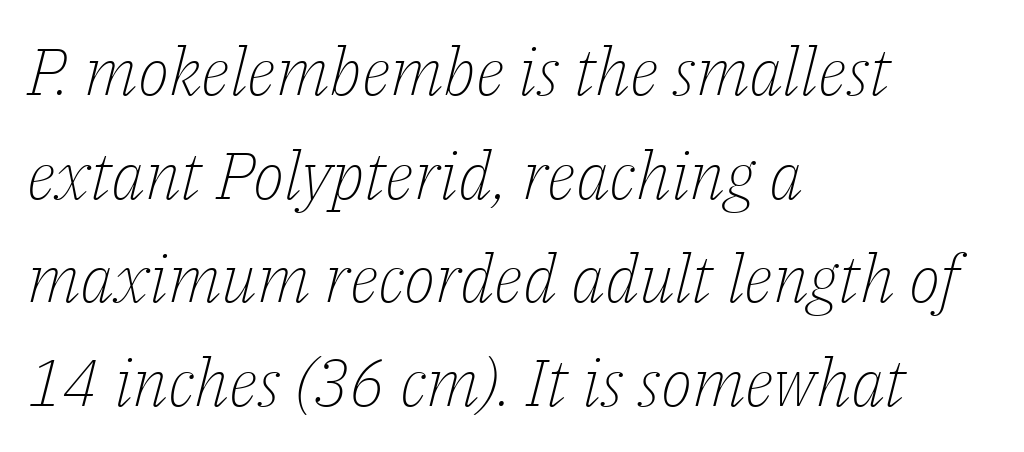
Looking at the ascenders, they clearly lean. Glance below the letters and you will spot only blank space. Short and long lines alike share a common starting point at left. This is serif lettering, the kind often seen in printed books.
